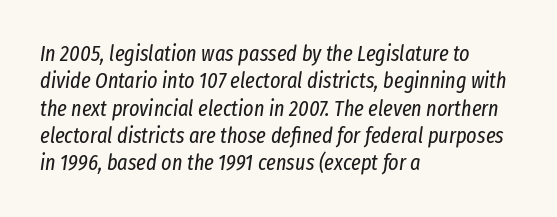
{"italic": "yes", "lean": "right", "slant_degrees": 8, "bold": "no", "underline": "no", "align": "left", "line_spacing_ratio": 1.24, "letter_spacing": "normal", "letter_spacing_em": 0.0, "glyph_px": 22}
